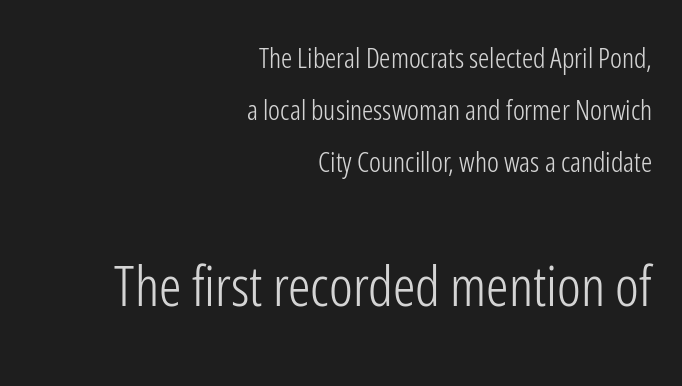
Q: Is the text bold? A: No.
Q: Is the text italic (slanted)? A: No, it is upright.
Q: Is the typeface a serif or a sans-serif typeface? A: Sans-serif.
Q: Is the text underlined? A: No.
Q: How is the paragraph aligned? A: Right-aligned.
Q: Is the spacing between letters normal or unusually wide? A: Normal.
Q: Which block of text is set in a larger size, the first (top) or the second (bottom)? A: The second (bottom) one.
Q: Width (condensed, normal, or wide)? A: Condensed.
Q: Stroke contrast? A: Low.
Q: x-height? A: Medium.
Q: Monospaced? A: No.
